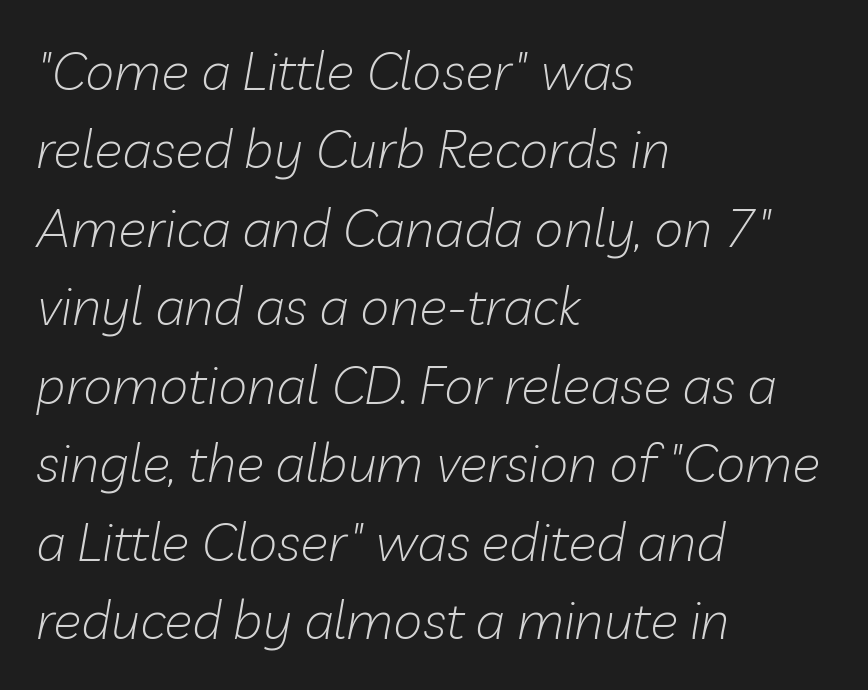
Q: Is the text bold? A: No.
Q: Is the text italic (slanted)? A: Yes, it leans right by about 10 degrees.
Q: Is the text underlined? A: No.
Q: How is the paragraph aligned? A: Left-aligned.
Q: Is the spacing between letters normal or unusually wide? A: Normal.
Q: Is the spacing between lines tight, normal or loose? A: Normal.
Q: Width (condensed, normal, or wide)? A: Normal.
Q: Stroke contrast? A: Low.
Q: x-height? A: Medium.
Q: Monospaced? A: No.
